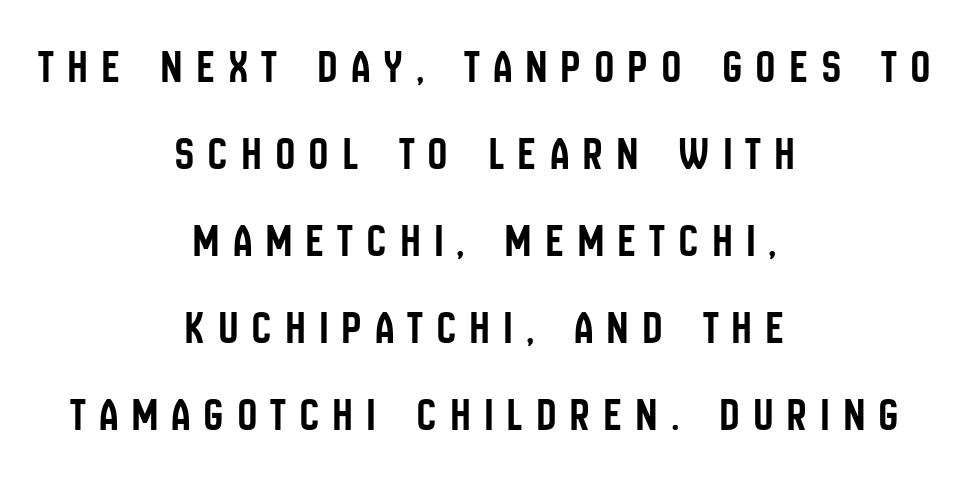
Q: Is the text italic (slanted)? A: No, it is upright.
Q: Is the typeface a serif or a sans-serif typeface? A: Sans-serif.
Q: Is the text underlined? A: No.
Q: How is the paragraph aligned? A: Centered.
Q: Is the spacing between letters normal or unusually wide? A: Unusually wide.
Q: Width (condensed, normal, or wide)? A: Condensed.
Q: Stroke contrast? A: Low.
Q: x-height? A: Large.
Q: Monospaced? A: No.
